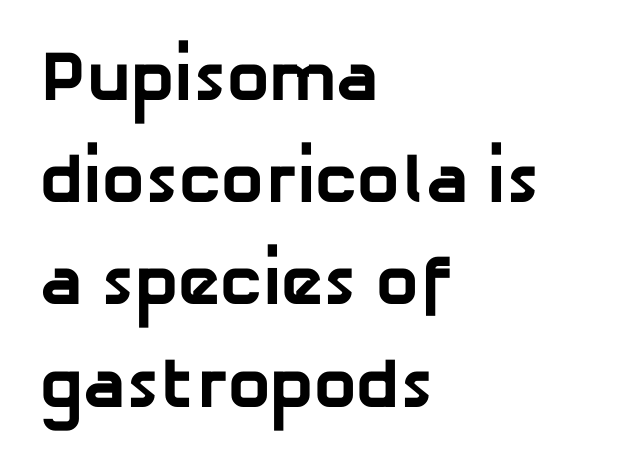
The image shows 71 px bold sans-serif type; set left-aligned, normal line spacing (1.44x), normal letter spacing, not underlined; low stroke contrast and a medium x-height.
